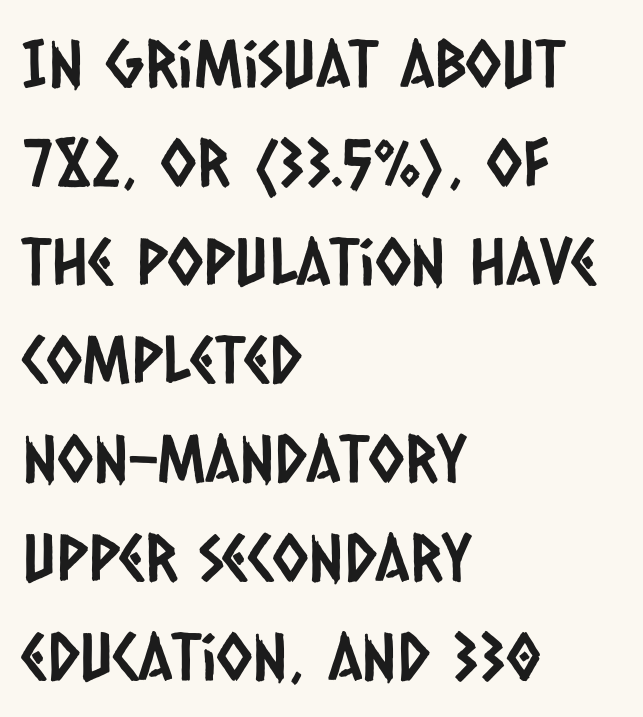
Q: Is the typeface a serif or a sans-serif typeface? A: Sans-serif.
Q: Is the text underlined? A: No.
Q: How is the paragraph aligned? A: Left-aligned.
Q: Is the spacing between letters normal or unusually wide? A: Normal.
Q: Is the spacing between lines tight, normal or loose? A: Normal.
Q: Width (condensed, normal, or wide)? A: Condensed.
Q: Stroke contrast? A: Low.
Q: x-height? A: Large.
Q: Monospaced? A: No.
